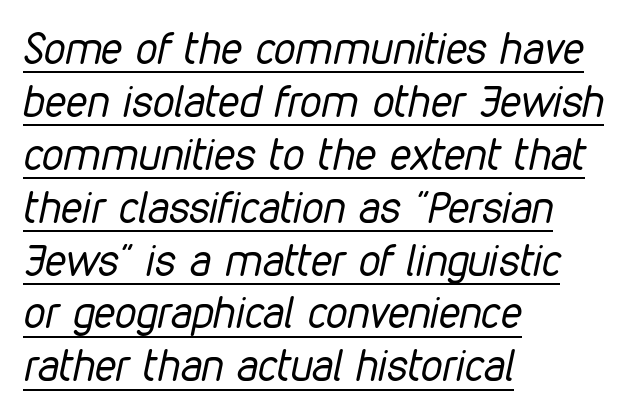
Q: Is the text bold? A: No.
Q: Is the text italic (slanted)? A: Yes, it leans right by about 12 degrees.
Q: Is the text underlined? A: Yes.
Q: How is the paragraph aligned? A: Left-aligned.
Q: Is the spacing between letters normal or unusually wide? A: Normal.
Q: Width (condensed, normal, or wide)? A: Condensed.
Q: Stroke contrast? A: Low.
Q: x-height? A: Medium.
Q: Monospaced? A: No.
